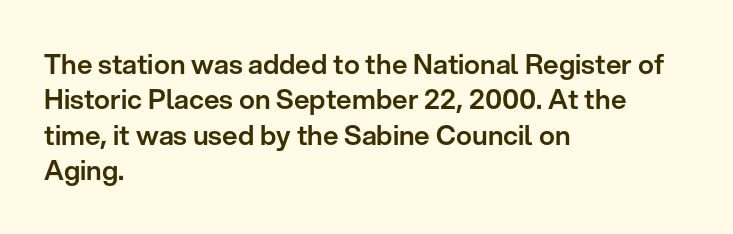
Interline gaps are of average width in this sample. The axis of the letterforms is exactly vertical. Casual observation: everything's shoved over to the left. These lines keep a tight, regular rhythm from letter to letter. Unmarked baselines from the first word to the last.
